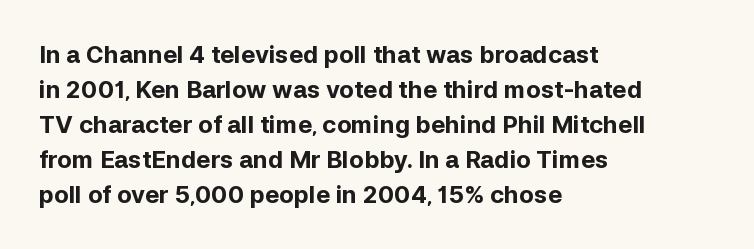
{"italic": "no", "bold": "yes", "underline": "no", "align": "left", "line_spacing": "normal", "line_spacing_ratio": 1.46, "letter_spacing": "normal", "letter_spacing_em": 0.0, "glyph_px": 24}
